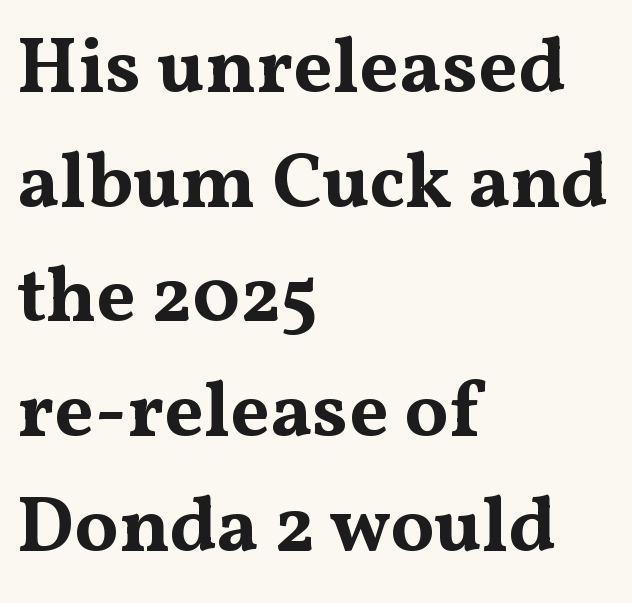
The image shows 78 px bold, wide serif type, upright; set left-aligned, normal line spacing (1.47x), normal letter spacing, not underlined; medium stroke contrast and a medium x-height.
